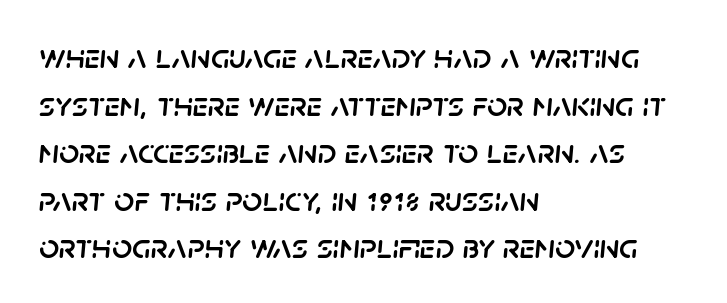
The image shows 35 px text type, italic (leaning right); set left-aligned, normal line spacing (1.36x), normal letter spacing, not underlined; low stroke contrast and a large x-height.
